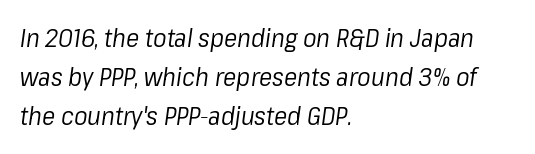
Q: Is the text bold? A: No.
Q: Is the text italic (slanted)? A: Yes, it leans right by about 8 degrees.
Q: Is the text underlined? A: No.
Q: How is the paragraph aligned? A: Left-aligned.
Q: Is the spacing between letters normal or unusually wide? A: Normal.
Q: Is the spacing between lines tight, normal or loose? A: Normal.
